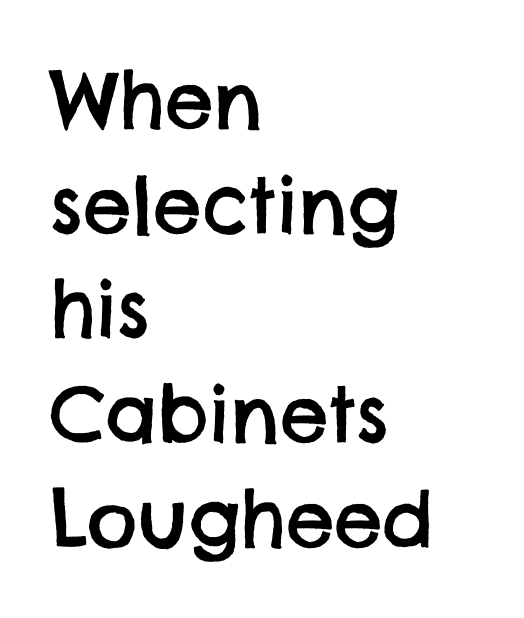
{"serif": "no", "width": "normal", "stroke_contrast": "low", "x_height": "large", "monospaced": "no", "underline": "no", "align": "left", "line_spacing": "normal", "line_spacing_ratio": 1.36, "letter_spacing": "normal", "letter_spacing_em": 0.0, "glyph_px": 77}
